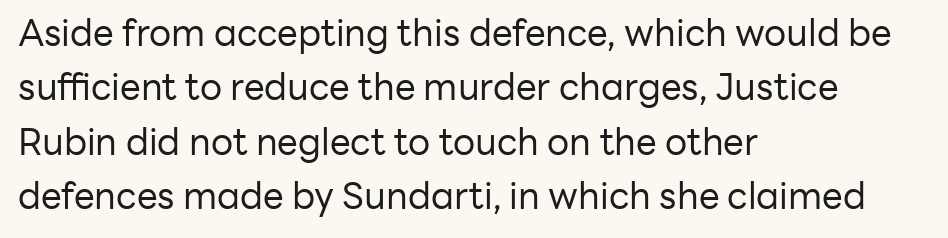
Is this a fixed-width face? No — the glyphs have proportional, varying widths. Bare-footed words on every line. Serifs: no, the terminals of the letterforms are clean. Default kerning and tracking; the words read as compact shapes. Notice how the stems are strictly vertical — no italics here.
